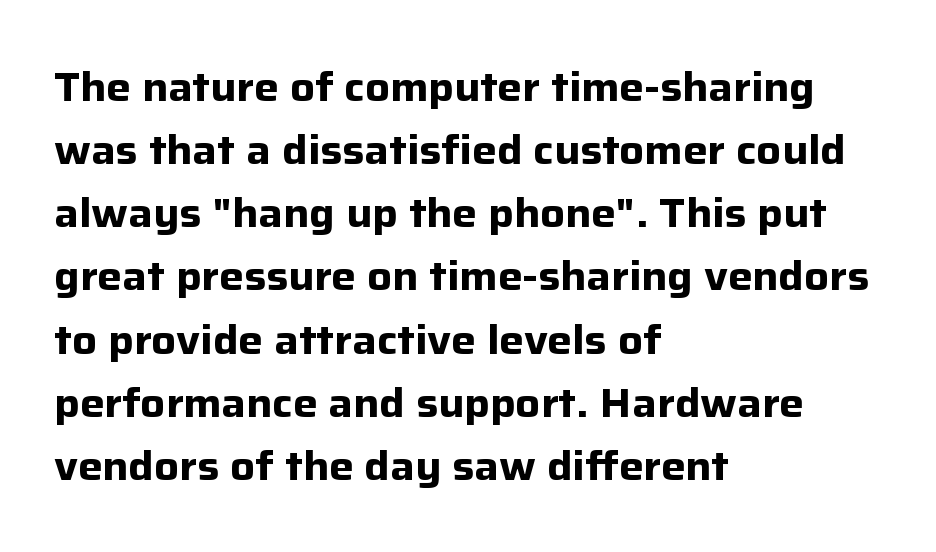
{"serif": "no", "italic": "no", "bold": "yes", "weight": "bold", "width": "normal", "stroke_contrast": "low", "x_height": "medium", "monospaced": "no", "underline": "no", "align": "left", "line_spacing": "normal", "line_spacing_ratio": 1.54, "letter_spacing": "normal", "letter_spacing_em": 0.0, "glyph_px": 41}
